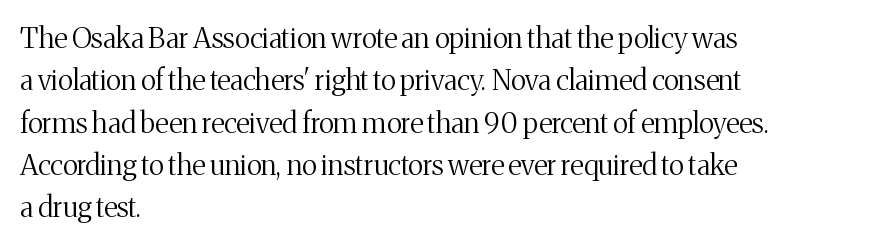
Short and long lines alike share a common starting point at left. The typography opts for an upright posture over an oblique one. This sample uses a serif face. The rendering uses natural spacing where letterforms have individual widths. Students, note that the glyphs here touch the page at normal intervals. Quick note: interline space is typical.
